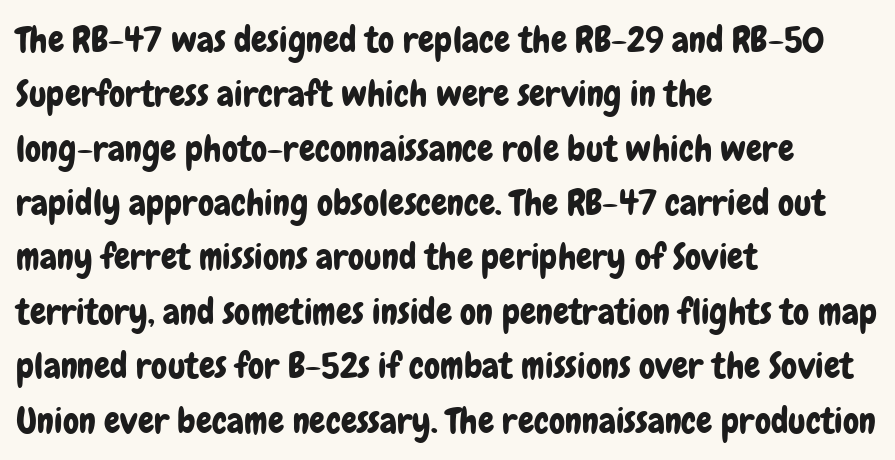
{"serif": "no", "italic": "no", "width": "condensed", "stroke_contrast": "low", "x_height": "medium", "monospaced": "no", "underline": "no", "align": "left", "line_spacing": "normal", "line_spacing_ratio": 1.51, "letter_spacing": "normal", "letter_spacing_em": 0.0, "glyph_px": 36}
